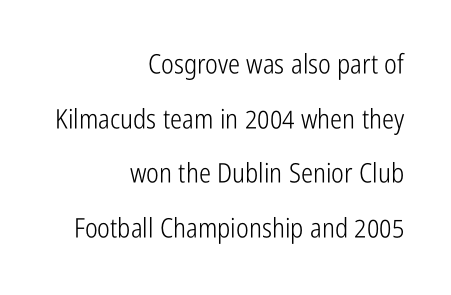
Italic: no, the glyphs are upright roman. The leading is generous, giving the passage an open texture. Weight: in the light-to-regular range. These lines are set flush right with a ragged left edge.
